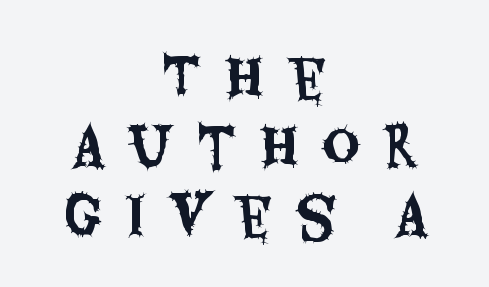
Q: Is the text italic (slanted)? A: No, it is upright.
Q: Is the typeface a serif or a sans-serif typeface? A: Sans-serif.
Q: Is the text underlined? A: No.
Q: How is the paragraph aligned? A: Centered.
Q: Is the spacing between letters normal or unusually wide? A: Unusually wide.
Q: Is the spacing between lines tight, normal or loose? A: Normal.
Q: Width (condensed, normal, or wide)? A: Condensed.
Q: Stroke contrast? A: Medium.
Q: x-height? A: Large.
Q: Monospaced? A: No.
